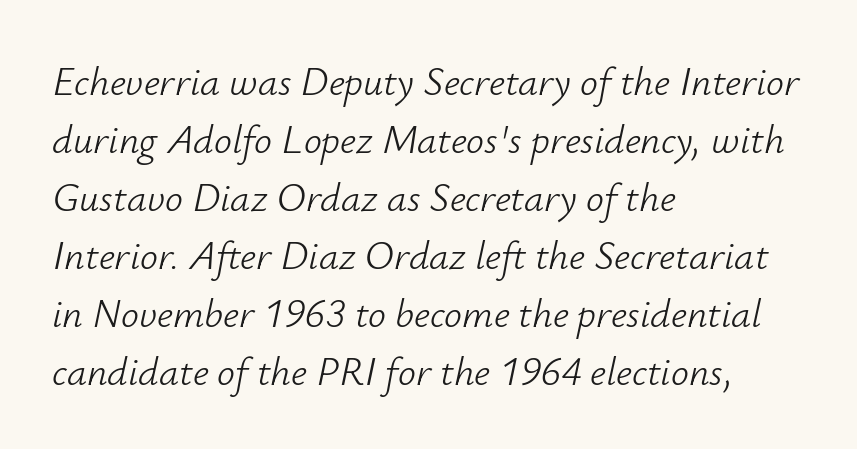
Quick note: underline off. The lettering tilts uniformly, giving the passage an italic look. The face used here is rendered with its standard letterfit. Vertical stems look standard width or narrower in stroke. Note the varied advance widths — an 'i' is clearly narrower than an 'm'.
